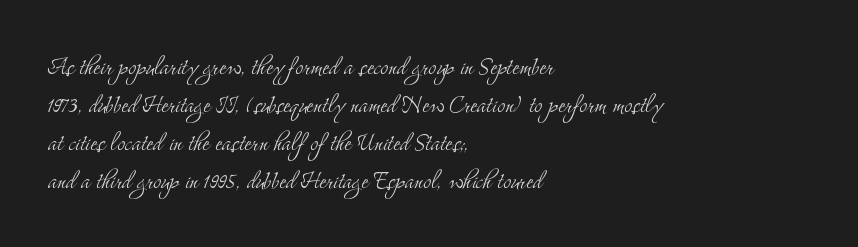
No extra ink here — the face is not bold. Each new line begins a customary step beneath the previous one. Looks like regular typesetting: each glyph gets only the width it needs. Horizontally, the lines are justified to the leading edge only.
